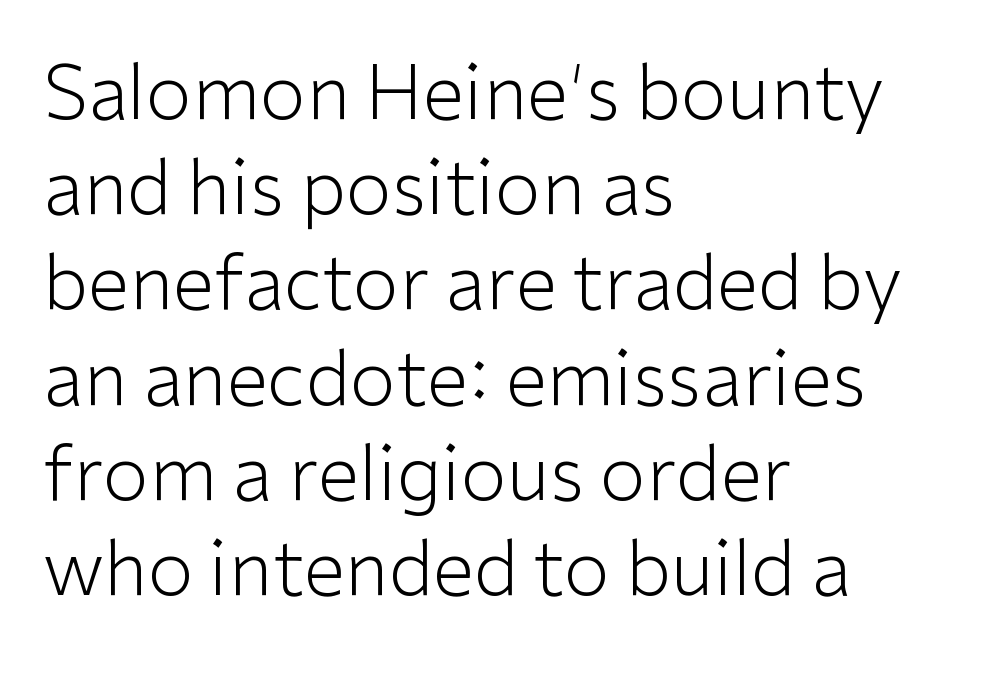
The image shows 75 px light sans-serif type, upright; set left-aligned, normal line spacing (1.27x), normal letter spacing, not underlined; low stroke contrast and a medium x-height.
